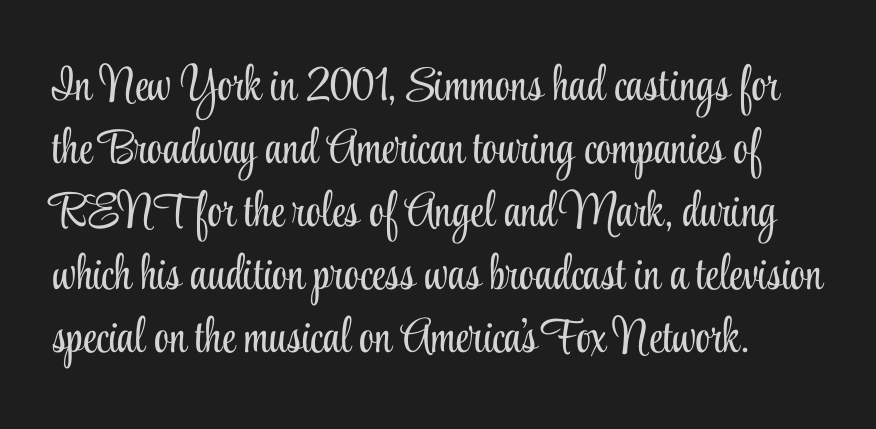
The image shows 48 px light, condensed serif type; set normal line spacing (1.31x), normal letter spacing, not underlined; low stroke contrast and a small x-height.
